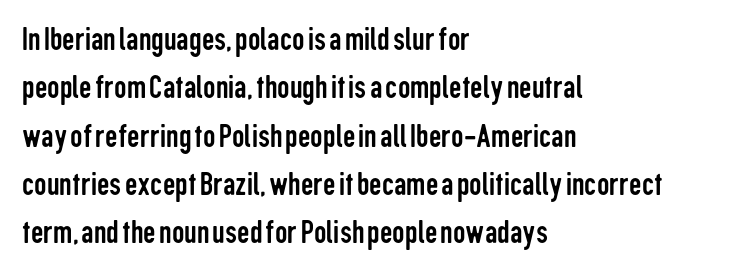
Q: Is the text bold? A: No.
Q: Is the text italic (slanted)? A: No, it is upright.
Q: Is the typeface a serif or a sans-serif typeface? A: Sans-serif.
Q: Is the text underlined? A: No.
Q: How is the paragraph aligned? A: Left-aligned.
Q: Is the spacing between letters normal or unusually wide? A: Normal.
Q: Is the spacing between lines tight, normal or loose? A: Normal.
Q: Width (condensed, normal, or wide)? A: Condensed.
Q: Stroke contrast? A: Low.
Q: x-height? A: Medium.
Q: Monospaced? A: No.
